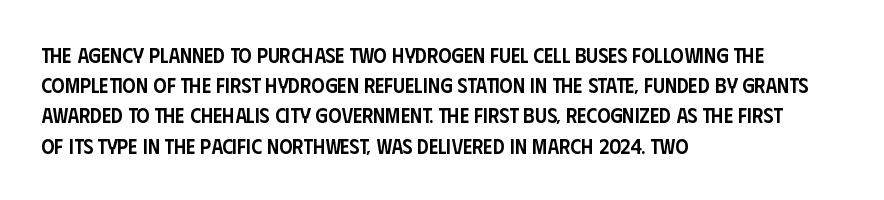
Vertical spacing — default. These lines stack with their left ends in a neat column. A typesetter would mark this as roman, not italic. Only glyphs here, with clear space below each row. What stands out about the letter spacing? Nothing — it is the standard amount.
